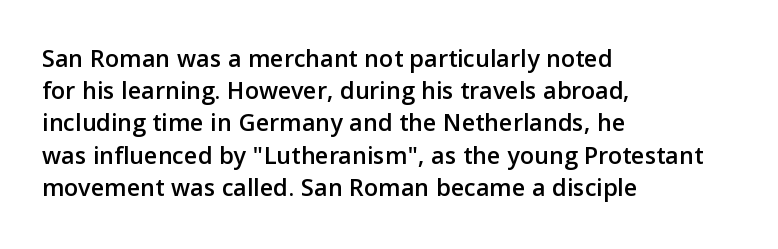
{"italic": "no", "underline": "no", "align": "left", "line_spacing_ratio": 1.24, "letter_spacing": "normal", "letter_spacing_em": 0.0, "glyph_px": 26}
